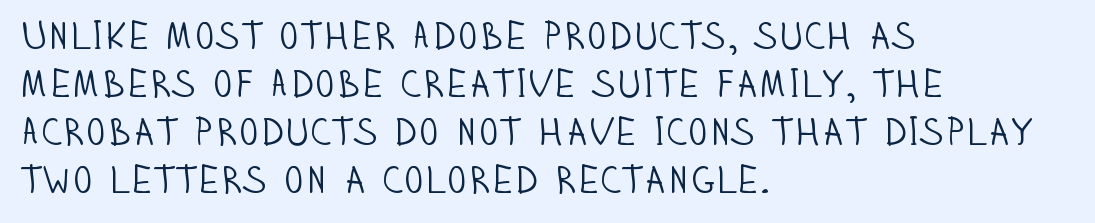
Q: Is the text bold? A: No.
Q: Is the text italic (slanted)? A: No, it is upright.
Q: Is the typeface a serif or a sans-serif typeface? A: Sans-serif.
Q: Is the text underlined? A: No.
Q: How is the paragraph aligned? A: Left-aligned.
Q: Is the spacing between letters normal or unusually wide? A: Normal.
Q: Is the spacing between lines tight, normal or loose? A: Normal.
Q: Width (condensed, normal, or wide)? A: Condensed.
Q: Stroke contrast? A: Low.
Q: x-height? A: Large.
Q: Monospaced? A: No.
